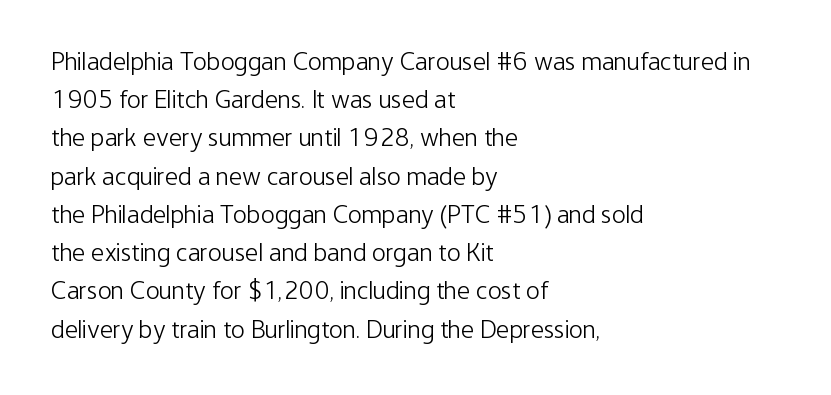
Q: Is the text bold? A: No.
Q: Is the text italic (slanted)? A: No, it is upright.
Q: Is the text underlined? A: No.
Q: How is the paragraph aligned? A: Left-aligned.
Q: Is the spacing between letters normal or unusually wide? A: Normal.
Q: Is the spacing between lines tight, normal or loose? A: Normal.
